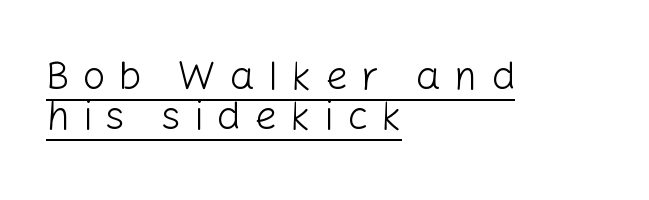
The image shows 40 px light sans-serif type, upright; set left-aligned, tight line spacing (1.01x), unusually wide letter spacing (+0.33 em), underlined; low stroke contrast and a medium x-height.
